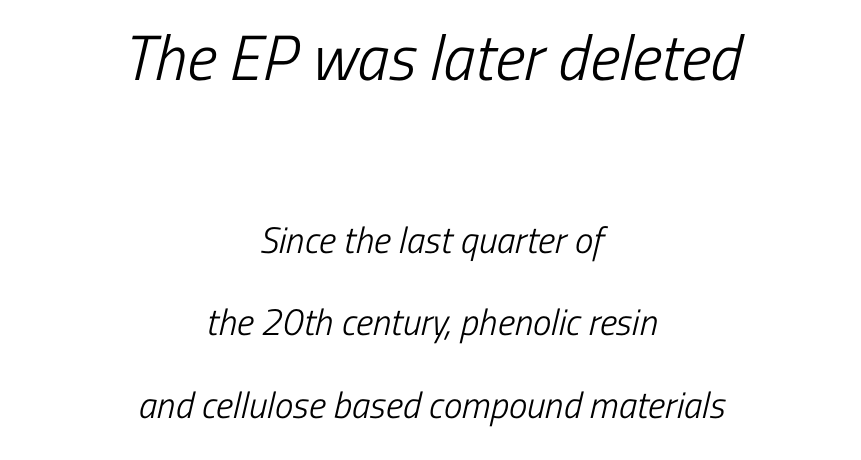
Q: Is the text bold? A: No.
Q: Is the typeface a serif or a sans-serif typeface? A: Sans-serif.
Q: Is the text underlined? A: No.
Q: How is the paragraph aligned? A: Centered.
Q: Is the spacing between letters normal or unusually wide? A: Normal.
Q: Is the spacing between lines tight, normal or loose? A: Loose.
Q: Which block of text is set in a larger size, the first (top) or the second (bottom)? A: The first (top) one.
Q: Width (condensed, normal, or wide)? A: Condensed.
Q: Stroke contrast? A: Low.
Q: x-height? A: Medium.
Q: Monospaced? A: No.
